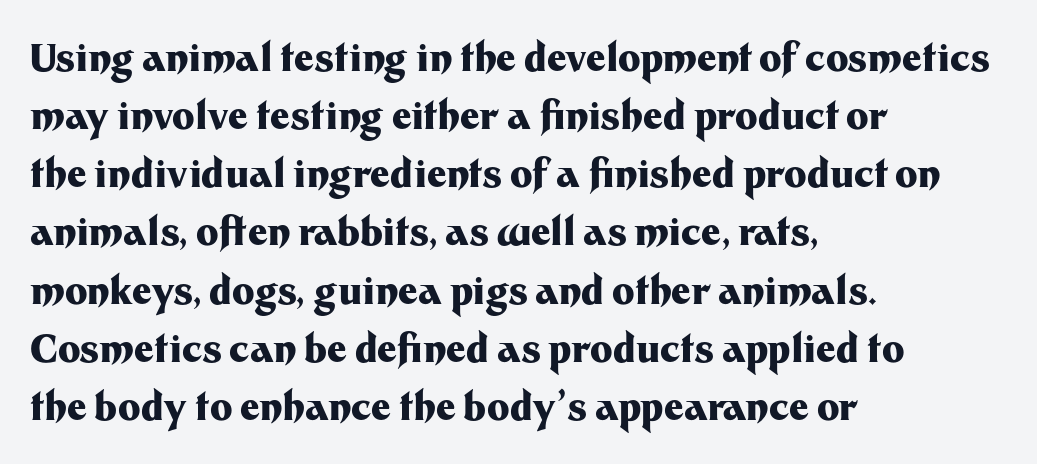
Q: Is the text bold? A: Yes.
Q: Is the text italic (slanted)? A: No, it is upright.
Q: Is the typeface a serif or a sans-serif typeface? A: Sans-serif.
Q: Is the text underlined? A: No.
Q: How is the paragraph aligned? A: Left-aligned.
Q: Is the spacing between letters normal or unusually wide? A: Normal.
Q: Is the spacing between lines tight, normal or loose? A: Normal.
Q: Width (condensed, normal, or wide)? A: Normal.
Q: Stroke contrast? A: Medium.
Q: x-height? A: Medium.
Q: Monospaced? A: No.
